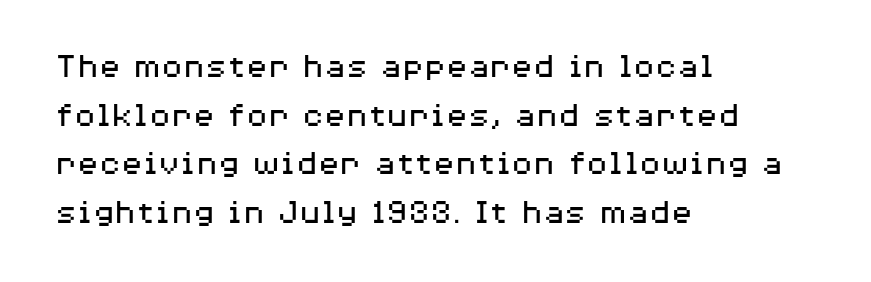
Q: Is the text bold? A: No.
Q: Is the text italic (slanted)? A: No, it is upright.
Q: Is the typeface a serif or a sans-serif typeface? A: Sans-serif.
Q: Is the text underlined? A: No.
Q: How is the paragraph aligned? A: Left-aligned.
Q: Is the spacing between letters normal or unusually wide? A: Normal.
Q: Is the spacing between lines tight, normal or loose? A: Normal.
Q: Width (condensed, normal, or wide)? A: Wide.
Q: Stroke contrast? A: Medium.
Q: x-height? A: Medium.
Q: Monospaced? A: No.
